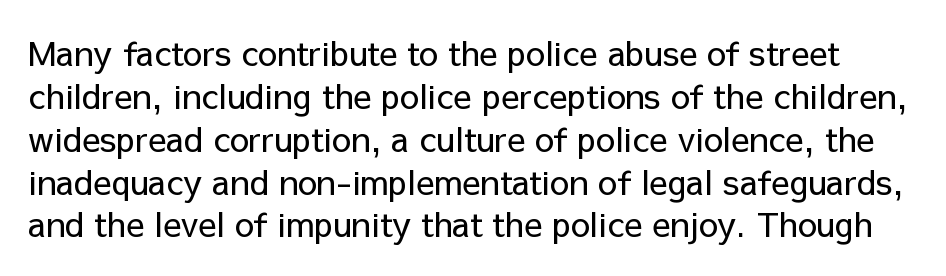
The image shows 34 px regular-weight sans-serif type, upright; set normal line spacing (1.26x), normal letter spacing, not underlined; low stroke contrast and a medium x-height.
